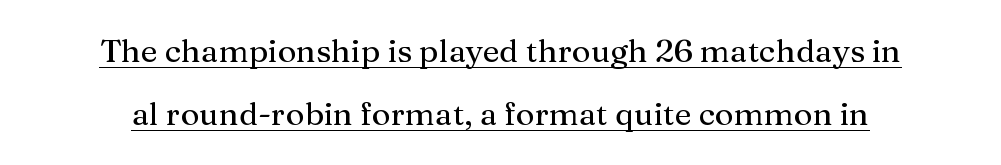
The image shows 32 px serif type, upright; set loose line spacing (1.98x), normal letter spacing, underlined; medium stroke contrast and a medium x-height.
